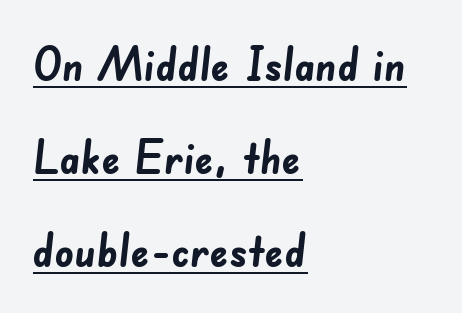
Q: Is the text bold? A: Yes.
Q: Is the typeface a serif or a sans-serif typeface? A: Sans-serif.
Q: Is the text underlined? A: Yes.
Q: How is the paragraph aligned? A: Left-aligned.
Q: Is the spacing between letters normal or unusually wide? A: Normal.
Q: Is the spacing between lines tight, normal or loose? A: Loose.
Q: Width (condensed, normal, or wide)? A: Normal.
Q: Stroke contrast? A: Low.
Q: x-height? A: Small.
Q: Monospaced? A: No.
